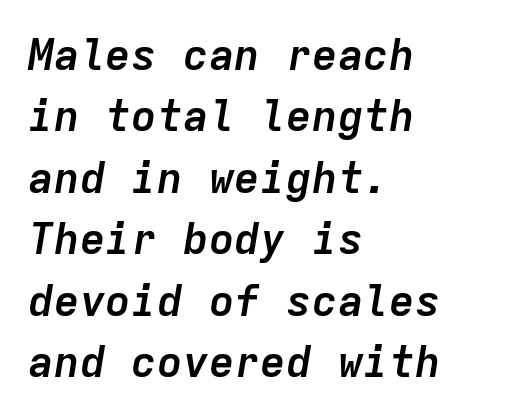
The image shows 43 px semibold type, italic (leaning right), monospaced; set left-aligned, normal line spacing (1.43x), normal letter spacing, not underlined; low stroke contrast and a medium x-height.
